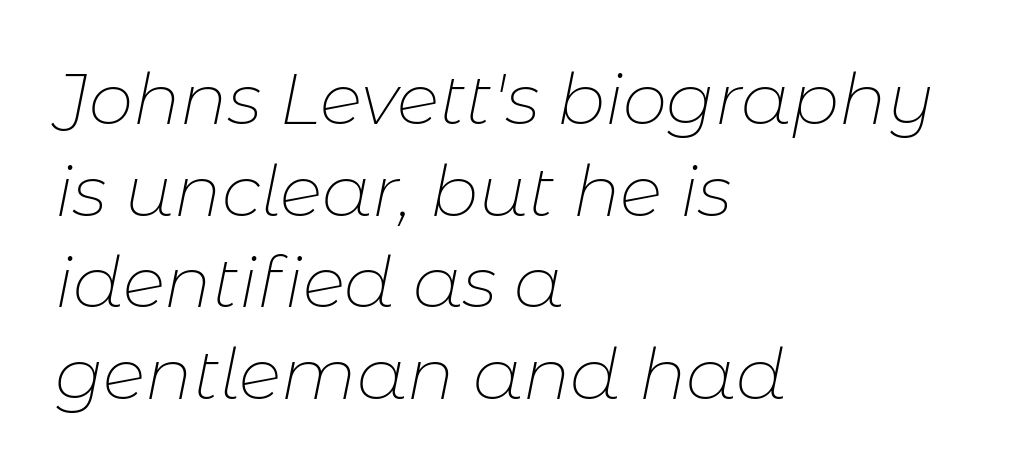
Each row of text sits above clean, open space. In terms of letterspacing, this is plain default setting. Is there much room between lines? A standard amount, neither cramped nor airy. Every character sits at an angle, as italics do. Horizontal alignment here is leftward, the default for most running prose. The letters advance in unequal steps, a hallmark of proportional type.
